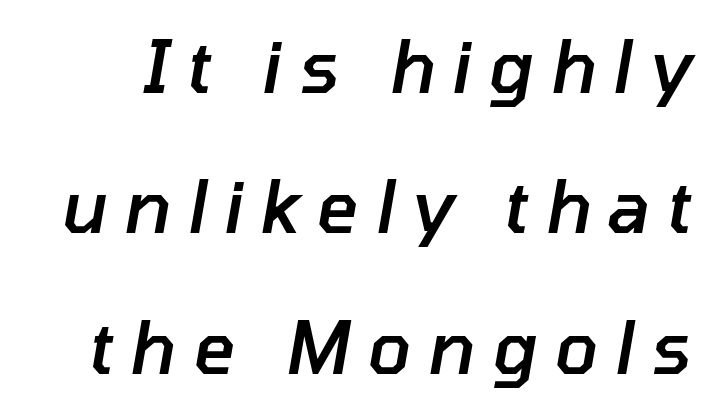
Every letter is mildly thick-stroked: semibold rather than bold. Spacing verdict: proportional, widths tailored to each character. The gap between lines stays unmarked. There's an unmistakable incline to the writing here. This block would shrink considerably if given ordinary leading; it's expanded now. A typesetter would call this heavily tracked-out type.
